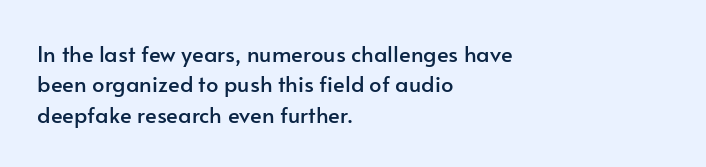
The image shows 22 px text type, upright; set left-aligned, normal line spacing (1.38x), normal letter spacing, not underlined.
